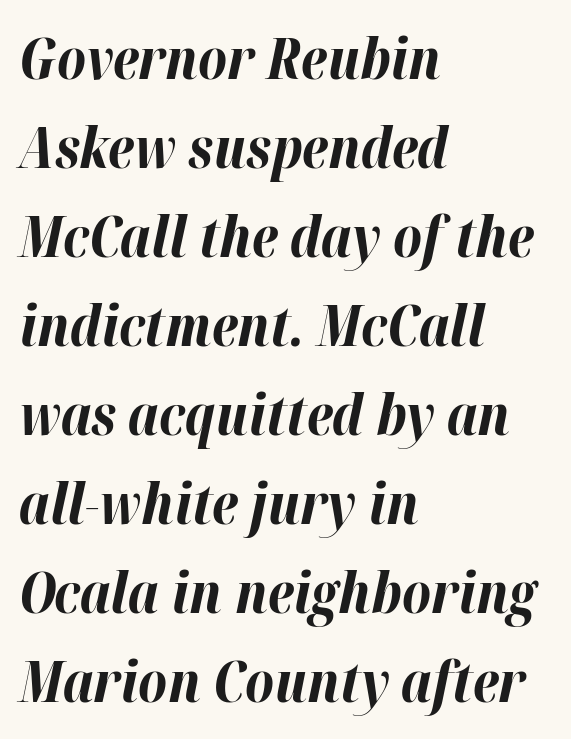
The image shows 56 px bold type, italic (leaning right); set left-aligned, normal line spacing (1.59x), normal letter spacing, not underlined; high stroke contrast and a medium x-height.
